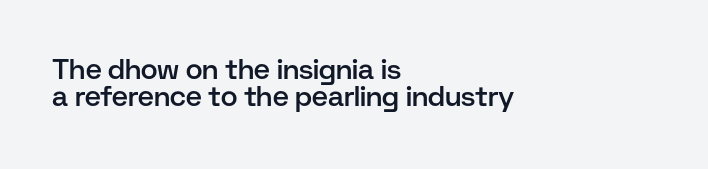
{"serif": "no", "italic": "no", "bold": "semi", "weight": "semibold", "width": "normal", "stroke_contrast": "low", "x_height": "medium", "monospaced": "no", "underline": "no", "align": "left", "line_spacing": "tight", "line_spacing_ratio": 0.97, "letter_spacing": "normal", "letter_spacing_em": 0.0, "glyph_px": 28}
